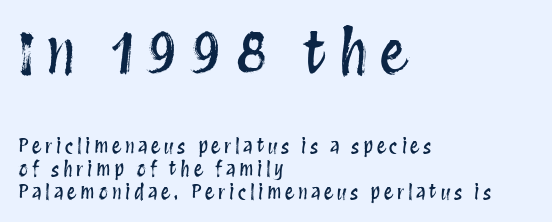
The lines are quadded left. Here the first block reads like a headline and the second like body copy. Here the designer chose a conventional face with non-uniform glyph widths. Bare-footed words on every line.
